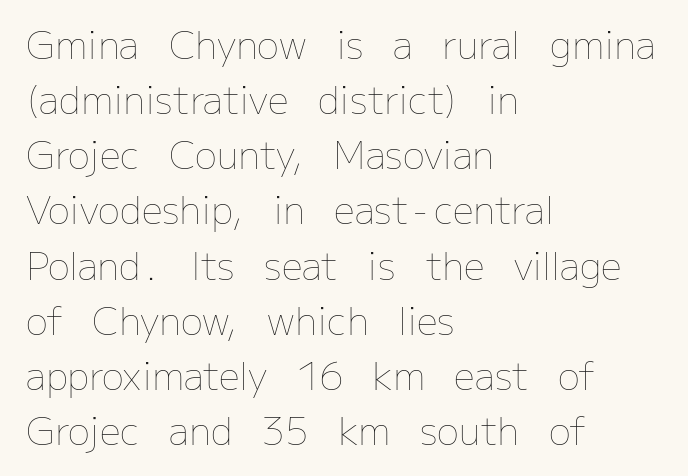
{"italic": "no", "bold": "no", "weight": "thin", "width": "normal", "stroke_contrast": "low", "x_height": "medium", "monospaced": "no", "underline": "no", "align": "left", "line_spacing": "normal", "line_spacing_ratio": 1.49, "letter_spacing": "normal", "letter_spacing_em": 0.0, "glyph_px": 37}
